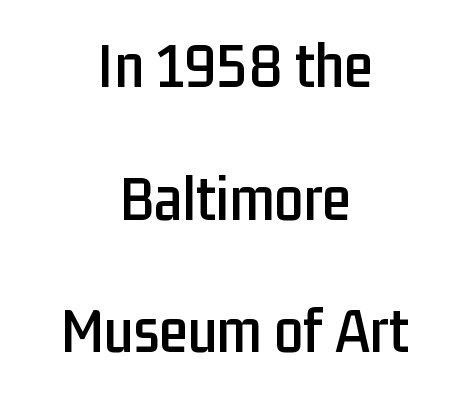
{"serif": "no", "italic": "no", "width": "condensed", "stroke_contrast": "low", "x_height": "medium", "monospaced": "no", "underline": "no", "align": "center", "line_spacing": "loose", "line_spacing_ratio": 2.04, "letter_spacing": "normal", "letter_spacing_em": 0.0, "glyph_px": 65}
